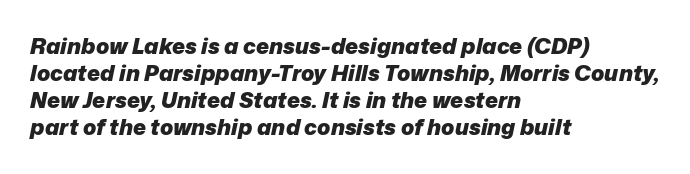
Q: Is the text bold? A: Yes.
Q: Is the text italic (slanted)? A: Yes, it leans right by about 12 degrees.
Q: Is the text underlined? A: No.
Q: How is the paragraph aligned? A: Left-aligned.
Q: Is the spacing between letters normal or unusually wide? A: Normal.
